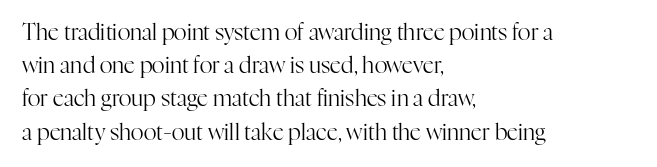
Tall strokes in this sample are plumb rather than angled. Weight: regular or lighter. Tracking value appears to be zero — textbook default spacing. The passage shown stacks its lines at a standard gap. The lines in this sample share a left origin and differ only in where they stop. Anything drawn beneath the words? Only blank space.
